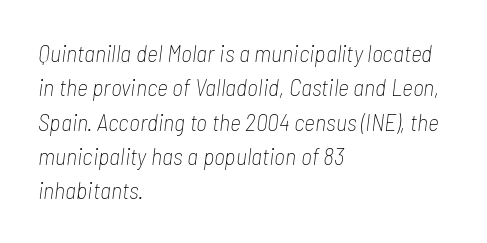
Q: Is the text bold? A: No.
Q: Is the text italic (slanted)? A: Yes, it leans right by about 7 degrees.
Q: Is the text underlined? A: No.
Q: How is the paragraph aligned? A: Left-aligned.
Q: Is the spacing between letters normal or unusually wide? A: Normal.
Q: Is the spacing between lines tight, normal or loose? A: Normal.
